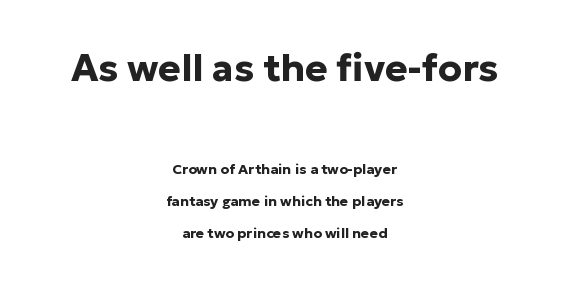
Q: Is the text bold? A: Yes.
Q: Is the text italic (slanted)? A: No, it is upright.
Q: Is the typeface a serif or a sans-serif typeface? A: Sans-serif.
Q: Is the text underlined? A: No.
Q: How is the paragraph aligned? A: Centered.
Q: Is the spacing between letters normal or unusually wide? A: Normal.
Q: Is the spacing between lines tight, normal or loose? A: Loose.
Q: Which block of text is set in a larger size, the first (top) or the second (bottom)? A: The first (top) one.
Q: Width (condensed, normal, or wide)? A: Normal.
Q: Stroke contrast? A: Low.
Q: x-height? A: Medium.
Q: Monospaced? A: No.
